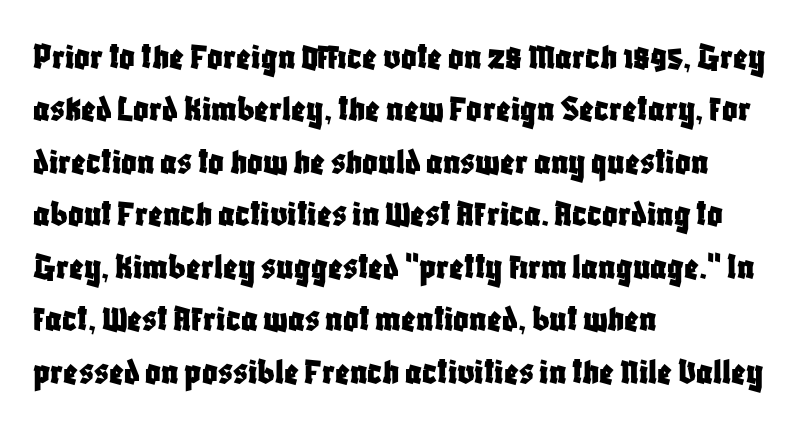
This sample has the flowing, uneven cadence of proportional lettering. Words appear dense and cohesive because spacing is normal. Rendered with straight, roman letterforms. The string is rendered with underlining switched off. Each new line begins a customary step beneath the previous one. One-word summary of the alignment: left.
